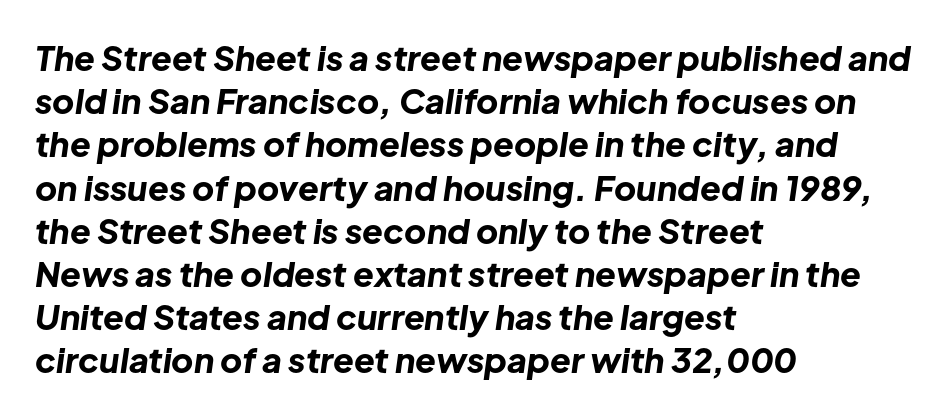
The image shows 34 px bold type, italic (leaning right); set left-aligned, normal line spacing (1.27x), normal letter spacing, not underlined; low stroke contrast and a medium x-height.
